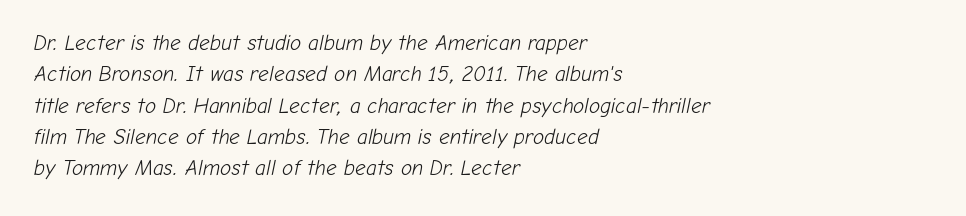
The text carries the slant typical of an italic or oblique font. The rendering uses a moderate line-height, typical for paragraphs. Compared with a typical body face, this is equally light or lighter still. The passage shown is not underscored anywhere. This rendering leaves character spacing at its baseline value. The rag falls on the right side of this text block.
